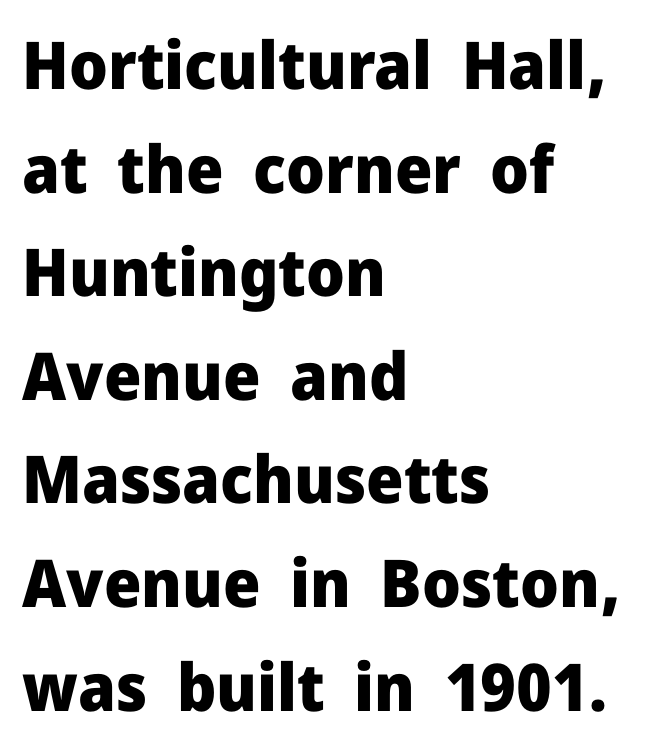
Q: Is the text bold? A: Yes.
Q: Is the text italic (slanted)? A: No, it is upright.
Q: Is the typeface a serif or a sans-serif typeface? A: Sans-serif.
Q: Is the text underlined? A: No.
Q: How is the paragraph aligned? A: Left-aligned.
Q: Is the spacing between letters normal or unusually wide? A: Normal.
Q: Is the spacing between lines tight, normal or loose? A: Normal.
Q: Width (condensed, normal, or wide)? A: Normal.
Q: Stroke contrast? A: Low.
Q: x-height? A: Medium.
Q: Monospaced? A: No.
